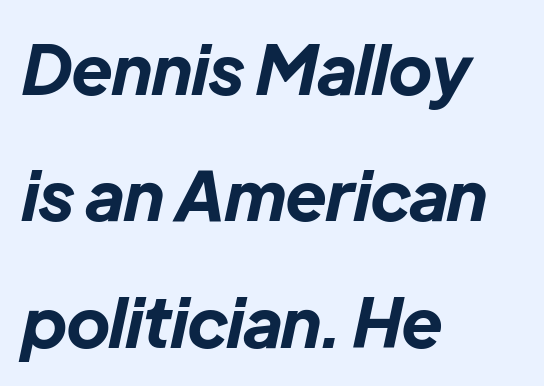
Q: Is the text bold? A: Yes.
Q: Is the text italic (slanted)? A: Yes, it leans right by about 12 degrees.
Q: Is the text underlined? A: No.
Q: How is the paragraph aligned? A: Left-aligned.
Q: Is the spacing between letters normal or unusually wide? A: Normal.
Q: Width (condensed, normal, or wide)? A: Normal.
Q: Stroke contrast? A: Low.
Q: x-height? A: Medium.
Q: Monospaced? A: No.
